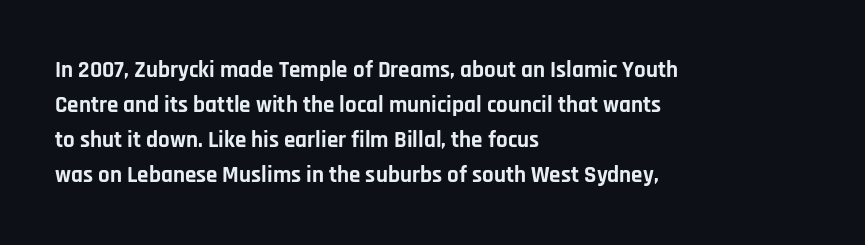
The image shows 23 px bold type, upright; set left-aligned, normal line spacing (1.52x), normal letter spacing, not underlined.
